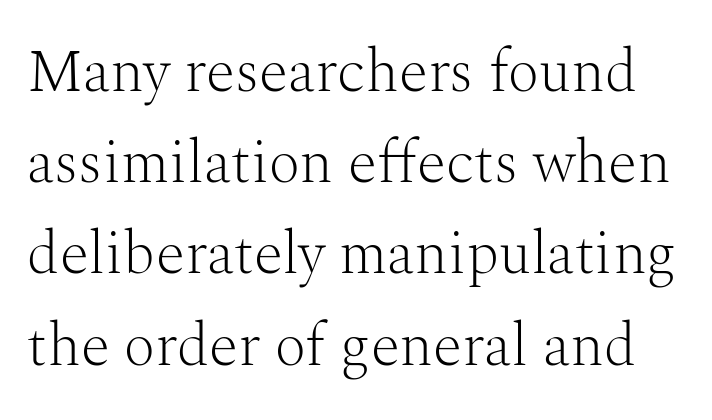
The image shows 60 px light serif type, upright; set normal line spacing (1.52x), normal letter spacing, not underlined; medium stroke contrast and a medium x-height.
